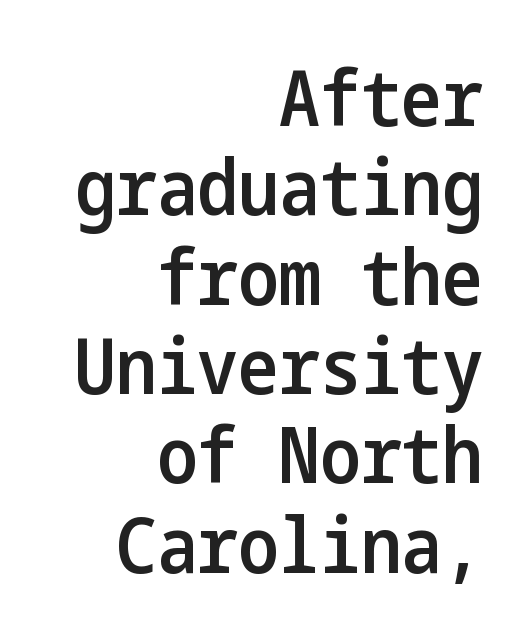
Q: Is the text bold? A: Semi-bold.
Q: Is the text italic (slanted)? A: No, it is upright.
Q: Is the typeface a serif or a sans-serif typeface? A: Sans-serif.
Q: Is the text underlined? A: No.
Q: How is the paragraph aligned? A: Right-aligned.
Q: Is the spacing between letters normal or unusually wide? A: Normal.
Q: Width (condensed, normal, or wide)? A: Condensed.
Q: Stroke contrast? A: Low.
Q: x-height? A: Medium.
